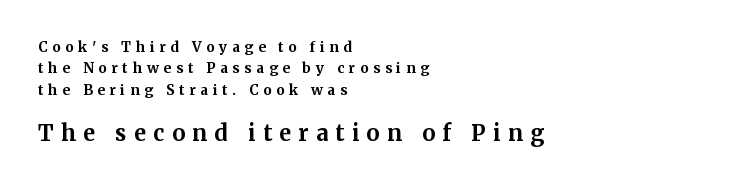
Q: Is the text bold? A: Yes.
Q: Is the text italic (slanted)? A: No, it is upright.
Q: Is the text underlined? A: No.
Q: How is the paragraph aligned? A: Left-aligned.
Q: Is the spacing between letters normal or unusually wide? A: Unusually wide.
Q: Is the spacing between lines tight, normal or loose? A: Normal.
Q: Which block of text is set in a larger size, the first (top) or the second (bottom)? A: The second (bottom) one.
